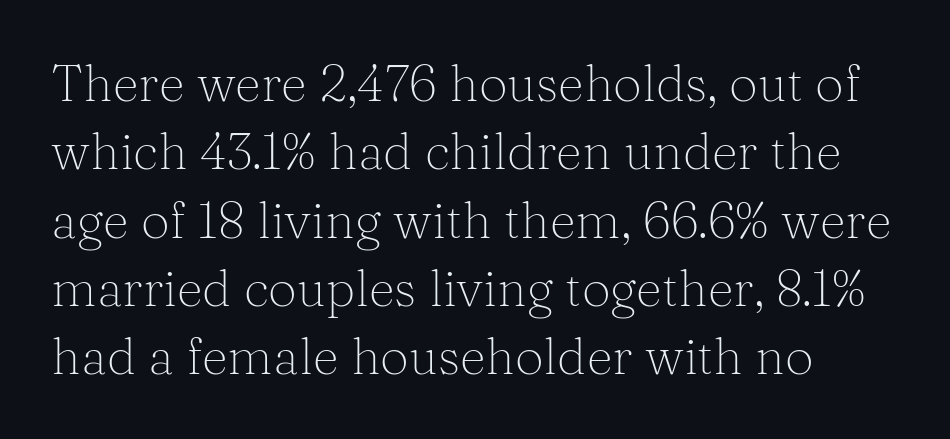
Q: Is the text bold? A: No.
Q: Is the text italic (slanted)? A: No, it is upright.
Q: Is the typeface a serif or a sans-serif typeface? A: Serif.
Q: Is the text underlined? A: No.
Q: How is the paragraph aligned? A: Left-aligned.
Q: Is the spacing between letters normal or unusually wide? A: Normal.
Q: Is the spacing between lines tight, normal or loose? A: Normal.
Q: Width (condensed, normal, or wide)? A: Normal.
Q: Stroke contrast? A: Medium.
Q: x-height? A: Medium.
Q: Monospaced? A: No.
